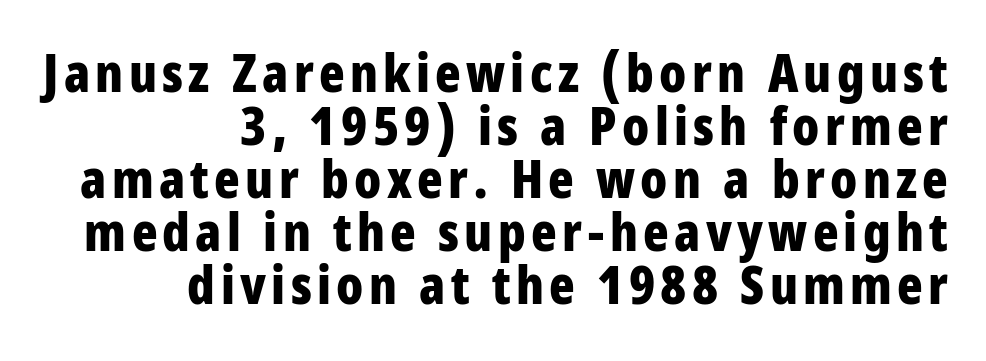
{"serif": "no", "italic": "no", "bold": "yes", "weight": "bold", "width": "condensed", "stroke_contrast": "low", "x_height": "large", "monospaced": "no", "underline": "no", "align": "right", "line_spacing": "tight", "line_spacing_ratio": 1.0, "glyph_px": 53}
